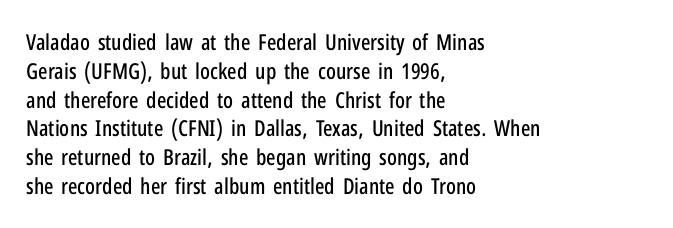
Descender tails drop into unmarked territory. Horizontal alignment here is leftward, the default for most running prose. Does extra space separate the letters? No, they use regular spacing. Upright lettering throughout. Evenly set lines give the paragraph a standard silhouette.
